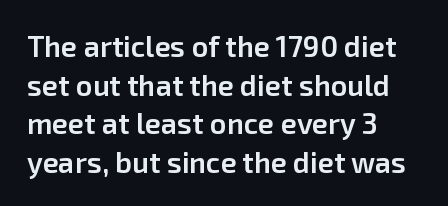
Posture: straight, roman, zero tilt. Quick note: underline off. Line starts are locked; line ends wander. Caption: standard tracking, unaltered.
